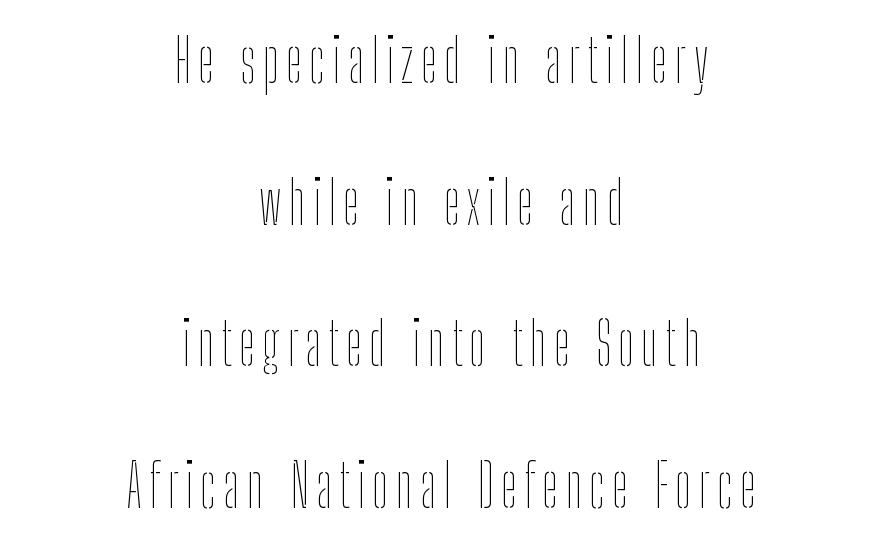
The lines are spread far apart with generous leading. Looks like regular typesetting: each glyph gets only the width it needs. Letters have the restrained weight of plain body copy at most. If you folded the block vertically in half, each line would mirror itself in length.
